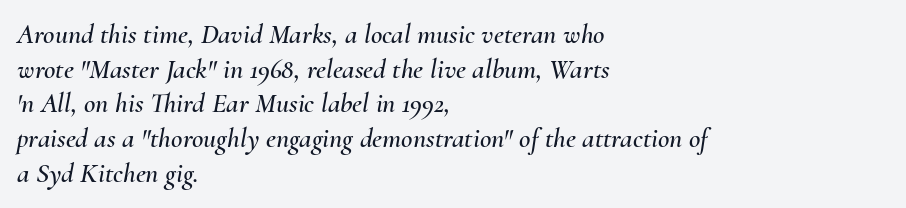
{"italic": "yes", "lean": "right", "slant_degrees": 10, "width": "normal", "stroke_contrast": "medium", "x_height": "small", "monospaced": "no", "underline": "no", "align": "left", "line_spacing_ratio": 1.24, "letter_spacing": "normal", "letter_spacing_em": 0.0, "glyph_px": 28}
